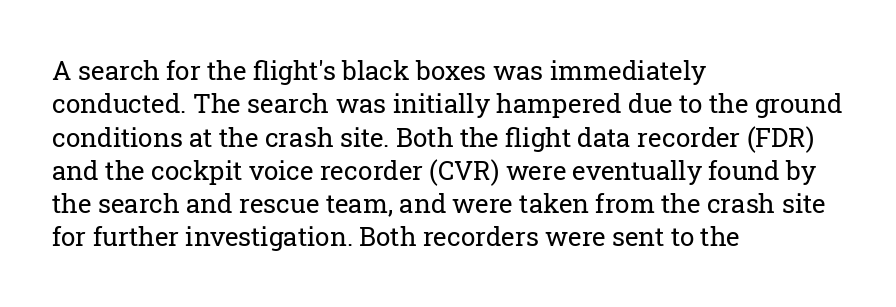
{"italic": "no", "bold": "no", "underline": "no", "align": "left", "line_spacing": "normal", "line_spacing_ratio": 1.28, "letter_spacing": "normal", "letter_spacing_em": 0.0, "glyph_px": 26}
